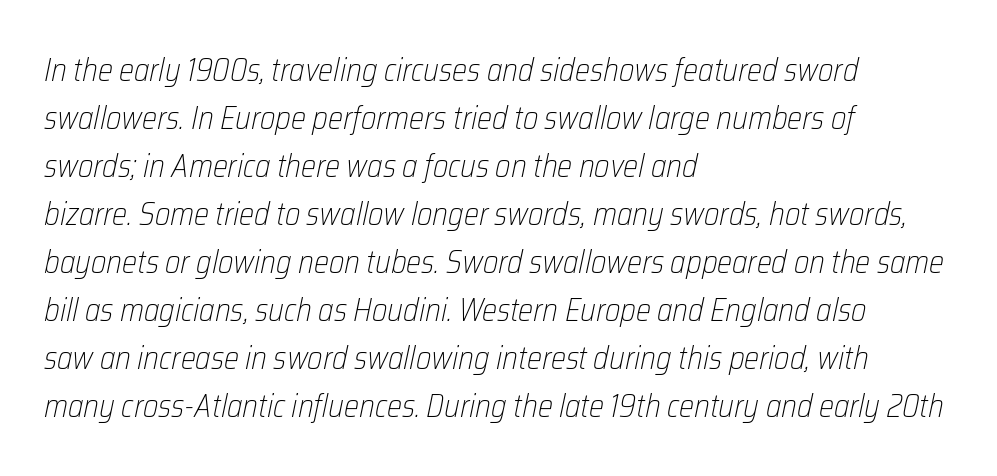
{"italic": "yes", "lean": "right", "slant_degrees": 12, "bold": "no", "weight": "light", "width": "condensed", "stroke_contrast": "low", "x_height": "medium", "monospaced": "no", "underline": "no", "align": "left", "line_spacing": "normal", "line_spacing_ratio": 1.5, "letter_spacing": "normal", "letter_spacing_em": 0.0, "glyph_px": 32}
